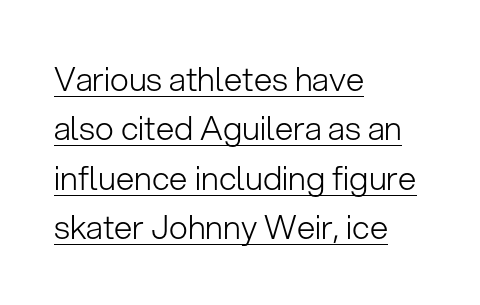
Q: Is the text bold? A: No.
Q: Is the text italic (slanted)? A: No, it is upright.
Q: Is the typeface a serif or a sans-serif typeface? A: Sans-serif.
Q: Is the text underlined? A: Yes.
Q: How is the paragraph aligned? A: Left-aligned.
Q: Is the spacing between letters normal or unusually wide? A: Normal.
Q: Is the spacing between lines tight, normal or loose? A: Normal.
Q: Width (condensed, normal, or wide)? A: Normal.
Q: Stroke contrast? A: Low.
Q: x-height? A: Medium.
Q: Monospaced? A: No.
